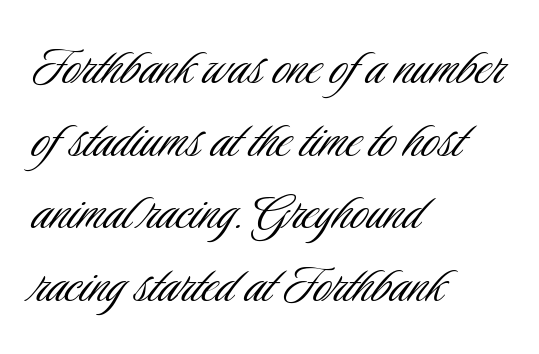
{"serif": "no", "bold": "no", "weight": "light", "width": "condensed", "stroke_contrast": "low", "x_height": "small", "monospaced": "no", "underline": "no", "align": "left", "line_spacing_ratio": 1.21, "letter_spacing": "normal", "letter_spacing_em": 0.0, "glyph_px": 60}
